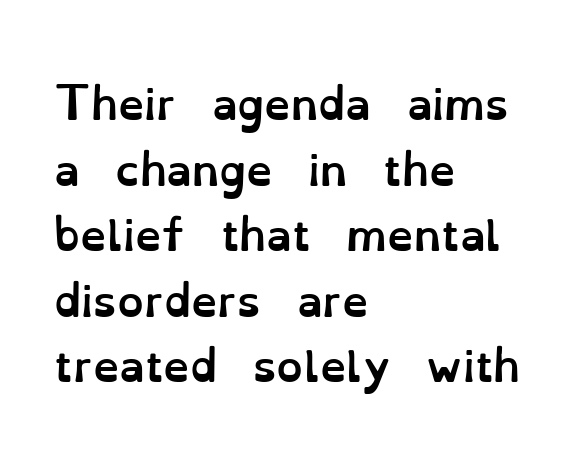
{"italic": "no", "bold": "yes", "weight": "semibold", "width": "normal", "stroke_contrast": "low", "x_height": "small", "monospaced": "no", "underline": "no", "align": "left", "line_spacing": "normal", "line_spacing_ratio": 1.56, "letter_spacing": "normal", "letter_spacing_em": 0.0, "glyph_px": 42}
